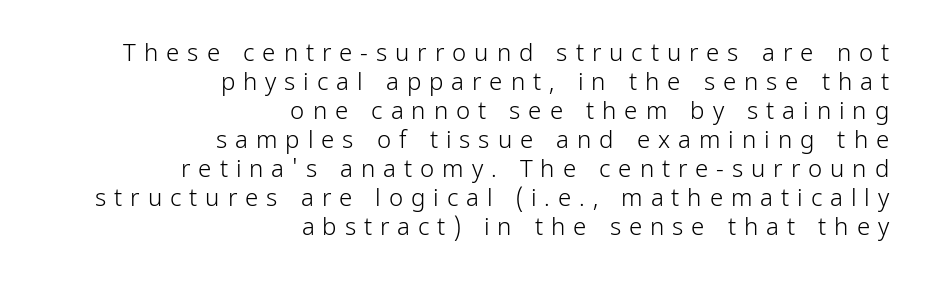
Is the letter spacing exaggerated? Yes — the characters are pushed far apart. This is roman type, the default non-slanted kind. Ink coverage per letter is moderate at most. Descender tails drop into unmarked territory. The setting favours the right margin, as signatures and pull-quotes sometimes do.
